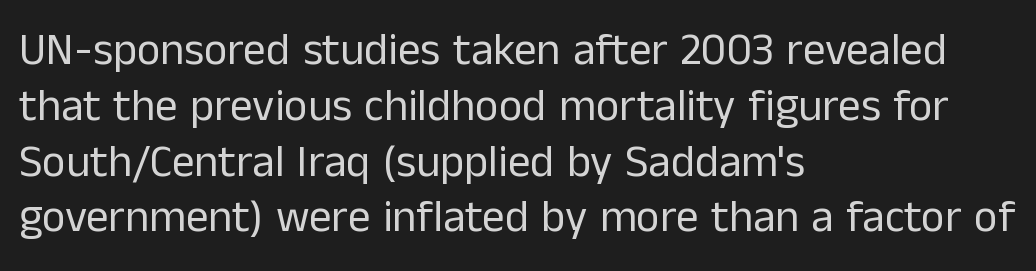
The image shows 45 px regular-weight sans-serif type, upright; set left-aligned, line spacing 1.24x, normal letter spacing, not underlined; low stroke contrast and a medium x-height.
